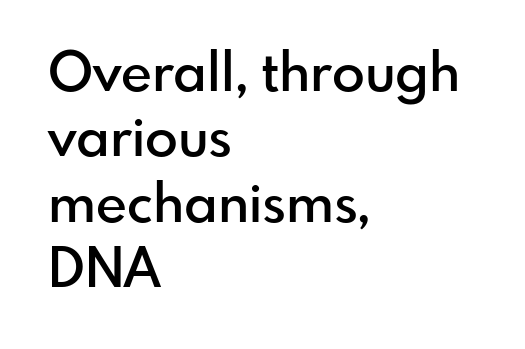
{"serif": "no", "italic": "no", "bold": "semi", "weight": "semibold", "width": "normal", "stroke_contrast": "low", "x_height": "small", "monospaced": "no", "underline": "no", "align": "left", "line_spacing_ratio": 1.21, "letter_spacing": "normal", "letter_spacing_em": 0.0, "glyph_px": 54}
